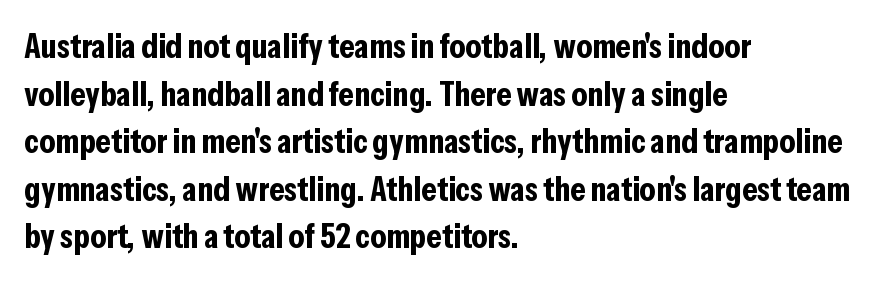
{"serif": "no", "italic": "no", "bold": "yes", "weight": "bold", "width": "condensed", "stroke_contrast": "low", "x_height": "medium", "monospaced": "no", "underline": "no", "align": "left", "line_spacing": "normal", "line_spacing_ratio": 1.36, "letter_spacing": "normal", "letter_spacing_em": 0.0, "glyph_px": 35}
